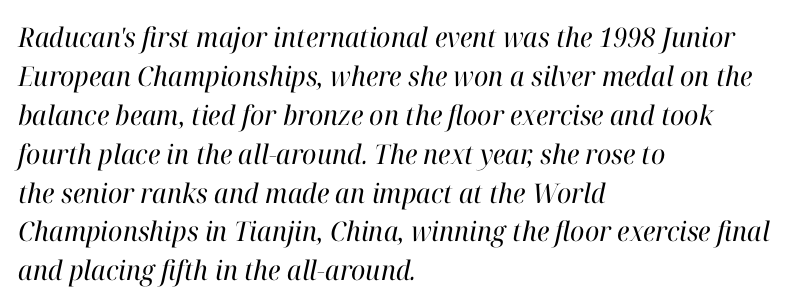
{"italic": "yes", "lean": "right", "slant_degrees": 12, "bold": "no", "underline": "no", "align": "left", "line_spacing": "normal", "line_spacing_ratio": 1.44, "letter_spacing": "normal", "letter_spacing_em": 0.0, "glyph_px": 27}
